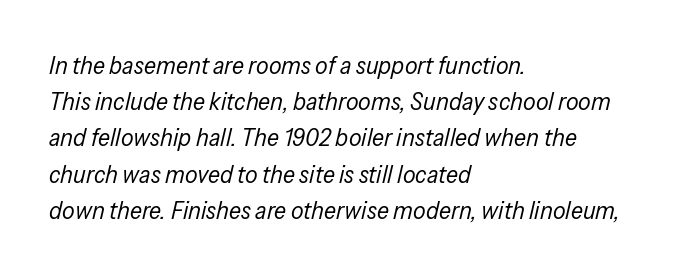
Q: Is the text bold? A: No.
Q: Is the text italic (slanted)? A: Yes, it leans right by about 13 degrees.
Q: Is the text underlined? A: No.
Q: How is the paragraph aligned? A: Left-aligned.
Q: Is the spacing between letters normal or unusually wide? A: Normal.
Q: Is the spacing between lines tight, normal or loose? A: Normal.
